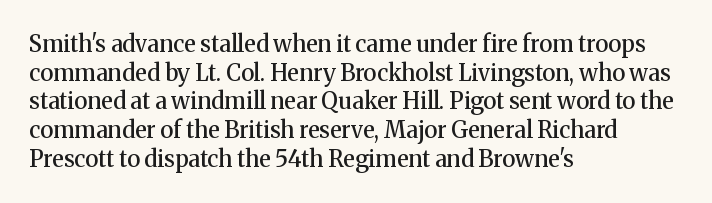
Q: Is the text bold? A: Semi-bold.
Q: Is the text italic (slanted)? A: No, it is upright.
Q: Is the text underlined? A: No.
Q: How is the paragraph aligned? A: Left-aligned.
Q: Is the spacing between letters normal or unusually wide? A: Normal.
Q: Is the spacing between lines tight, normal or loose? A: Normal.
